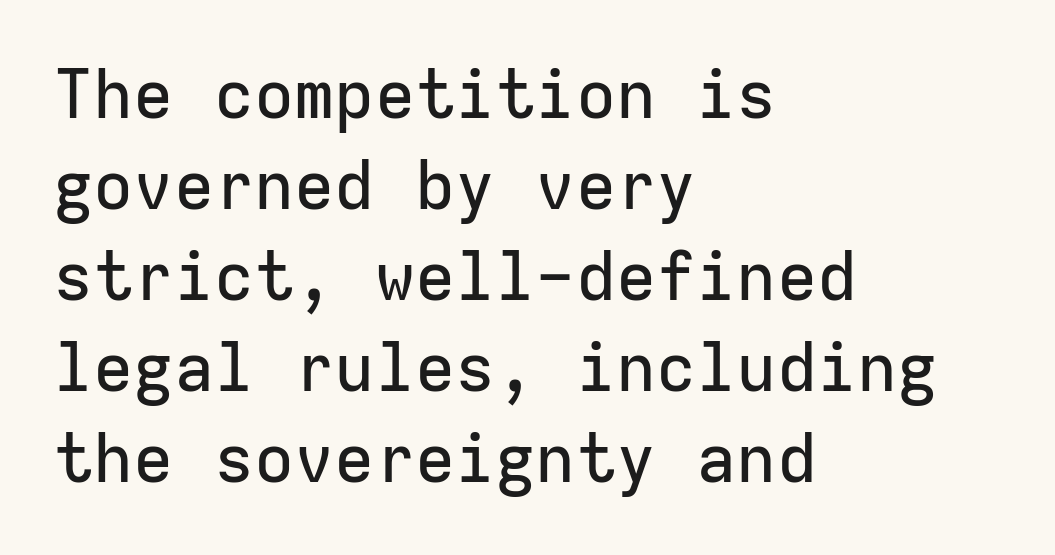
The image shows 67 px sans-serif type, upright, monospaced; set left-aligned, normal line spacing (1.36x), normal letter spacing, not underlined; low stroke contrast and a medium x-height.
